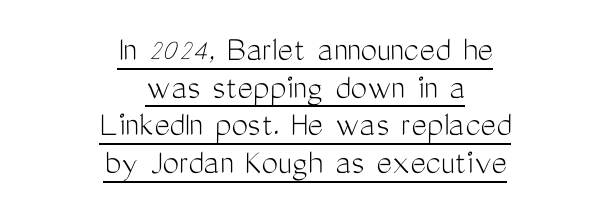
The image shows 37 px light, condensed sans-serif type, upright; set centered, tight line spacing (1.02x), normal letter spacing, underlined; medium stroke contrast and a medium x-height.
